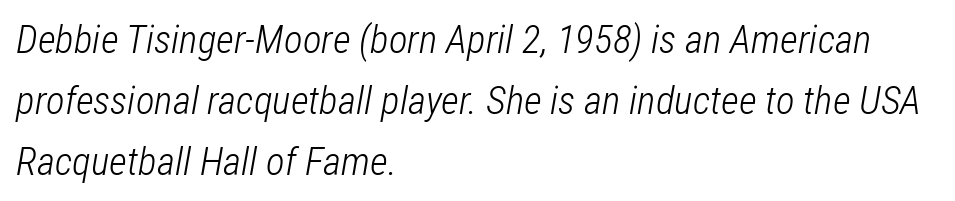
The paragraph shown leans on its left margin. Plain, unruled lines of type. The glyphs look as if they've been sheared to an angle. The rendering uses a moderate line-height, typical for paragraphs.
